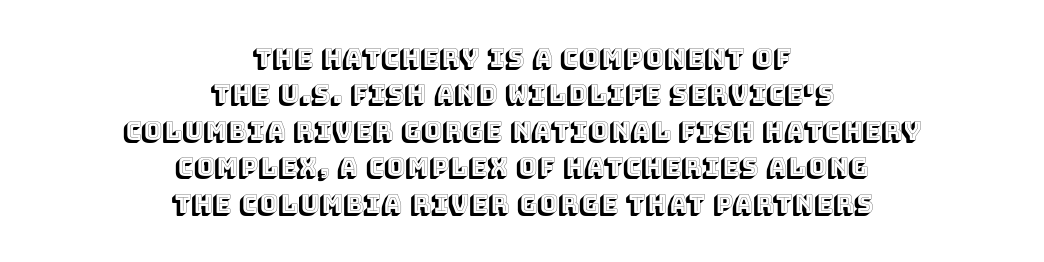
{"italic": "no", "underline": "no", "align": "center", "line_spacing": "normal", "line_spacing_ratio": 1.46, "letter_spacing": "normal", "letter_spacing_em": 0.0, "glyph_px": 25}
